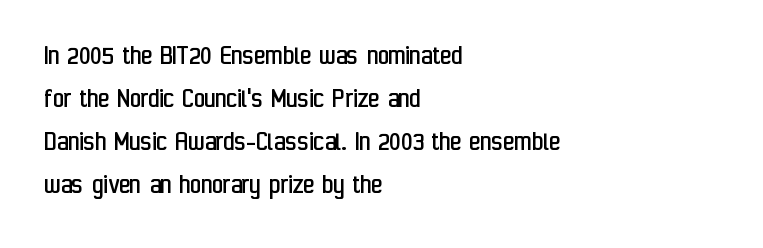
The image shows 30 px regular-weight, condensed sans-serif type, upright; set left-aligned, normal line spacing (1.43x), normal letter spacing, not underlined; low stroke contrast and a medium x-height.
